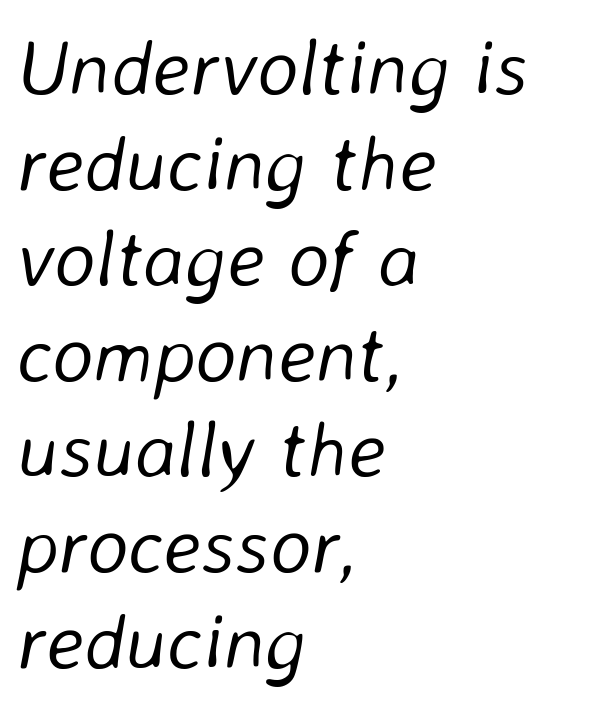
If you drew a line through each stem, it would be angled. No extra ink here — the face is not bold. The gaps between neighbouring characters are ordinary and unremarkable. Character widths vary here, with narrow letters taking less room than wide ones.
